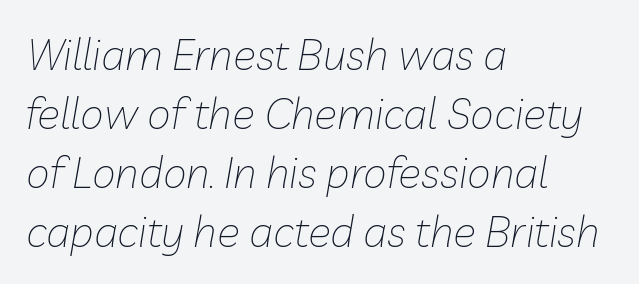
{"italic": "yes", "lean": "right", "slant_degrees": 10, "bold": "no", "weight": "thin", "width": "normal", "stroke_contrast": "low", "x_height": "medium", "monospaced": "no", "underline": "no", "align": "left", "line_spacing": "normal", "line_spacing_ratio": 1.37, "letter_spacing": "normal", "letter_spacing_em": 0.0, "glyph_px": 43}
